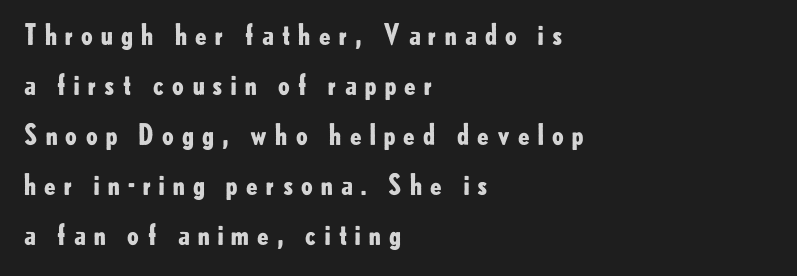
Q: Is the text bold? A: Yes.
Q: Is the text italic (slanted)? A: No, it is upright.
Q: Is the typeface a serif or a sans-serif typeface? A: Sans-serif.
Q: Is the text underlined? A: No.
Q: How is the paragraph aligned? A: Left-aligned.
Q: Is the spacing between letters normal or unusually wide? A: Unusually wide.
Q: Width (condensed, normal, or wide)? A: Normal.
Q: Stroke contrast? A: Low.
Q: x-height? A: Small.
Q: Monospaced? A: No.
